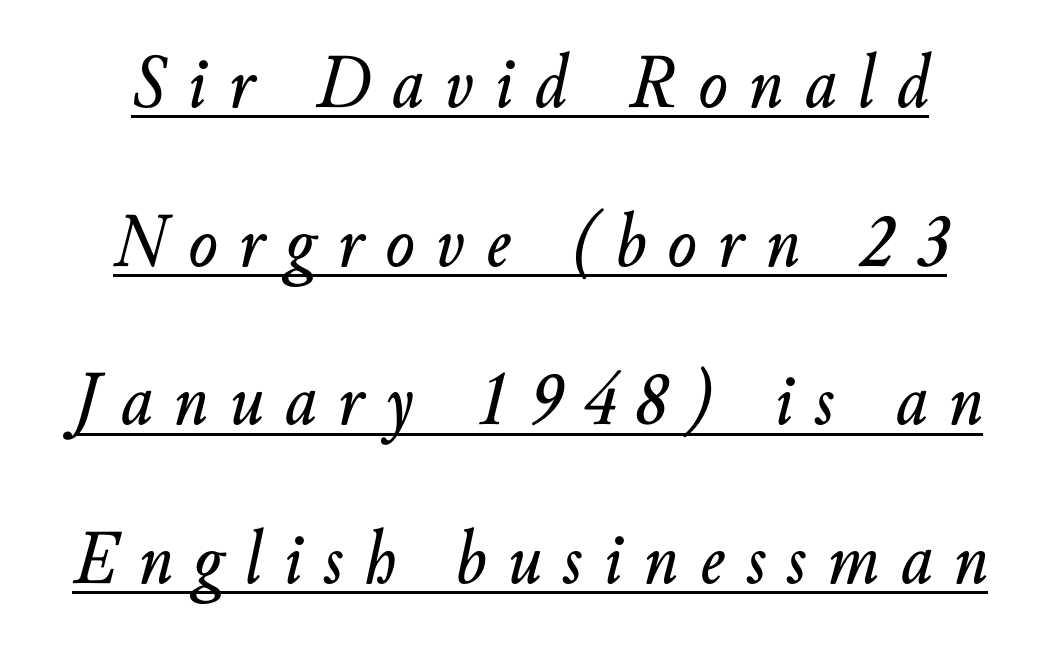
Q: Is the text italic (slanted)? A: Yes, it leans right by about 10 degrees.
Q: Is the text underlined? A: Yes.
Q: How is the paragraph aligned? A: Centered.
Q: Is the spacing between letters normal or unusually wide? A: Unusually wide.
Q: Is the spacing between lines tight, normal or loose? A: Loose.
Q: Width (condensed, normal, or wide)? A: Normal.
Q: Stroke contrast? A: Low.
Q: x-height? A: Small.
Q: Monospaced? A: No.
